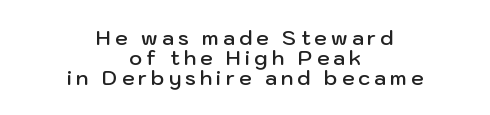
Q: Is the text bold? A: Semi-bold.
Q: Is the text italic (slanted)? A: No, it is upright.
Q: Is the text underlined? A: No.
Q: How is the paragraph aligned? A: Centered.
Q: Is the spacing between letters normal or unusually wide? A: Unusually wide.
Q: Is the spacing between lines tight, normal or loose? A: Tight.
